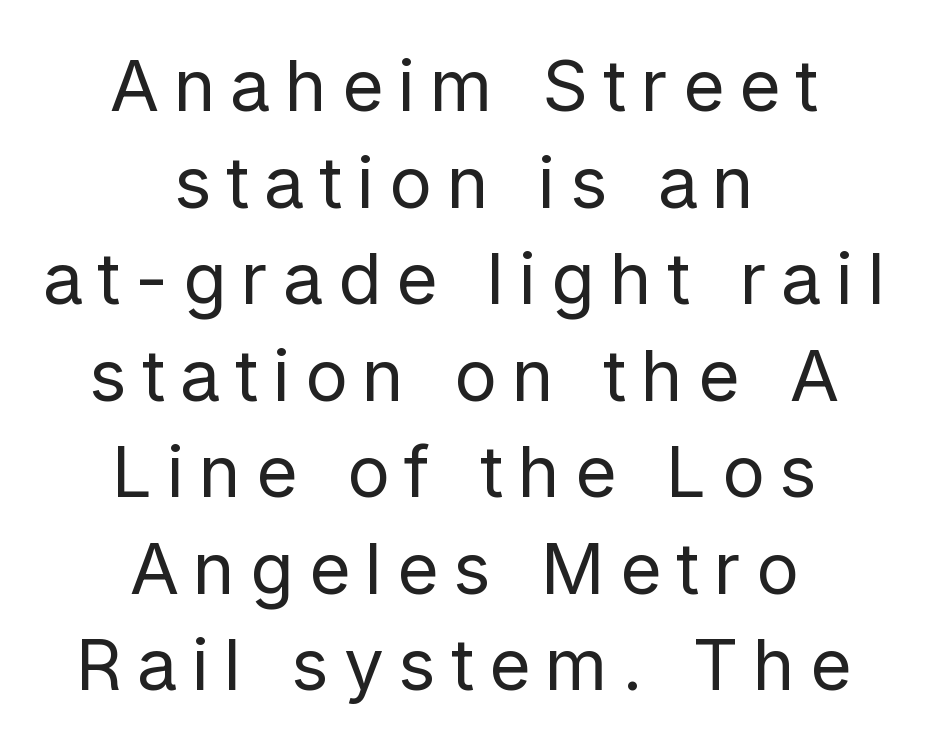
The glyphs in this specimen are sans serif. The tracking reads as deliberately expanded to a designer's eye. One glance says typical: line gaps are just what's usual. The string is rendered with underlining switched off. Looks like regular typesetting: each glyph gets only the width it needs.
